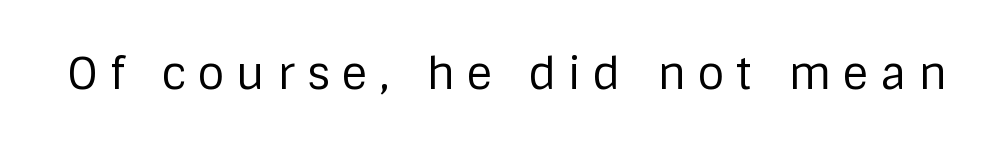
A typesetter would call this proportional, since set widths differ per character. Tracking here is generous; glyphs stand well apart from one another. The passage shown is typeset with a sans-serif family. When letters stand straight like this, we call the style roman or upright. Vertical stems look standard width or narrower in stroke.
